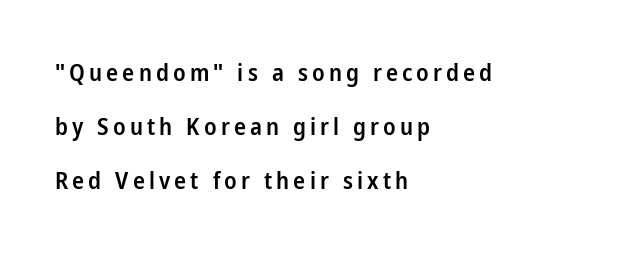
This sample is left-justified, so line endings fall wherever the words run out. The passage shown is not underscored anywhere. Successive baselines arrive slowly, with a big drop between each. A semibold gives these letters moderate extra thickness, short of bold. Unlike italic type, these characters show no tilt at all.
